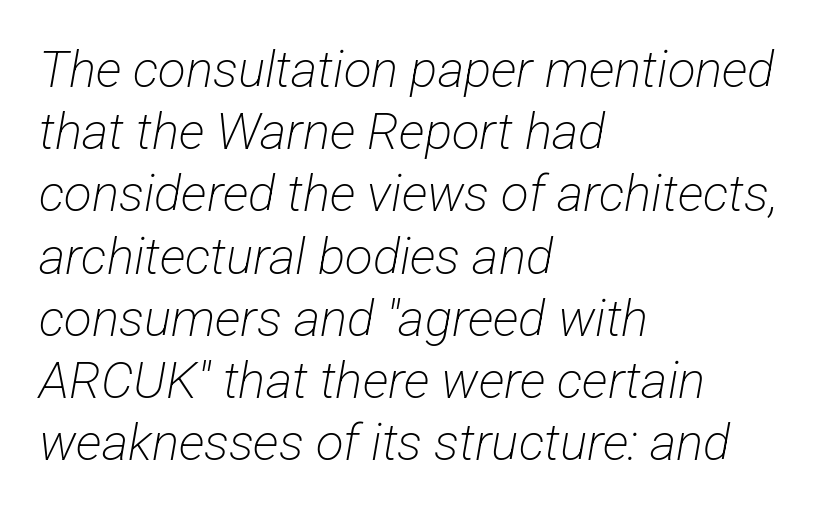
Q: Is the text bold? A: No.
Q: Is the typeface a serif or a sans-serif typeface? A: Sans-serif.
Q: Is the text underlined? A: No.
Q: How is the paragraph aligned? A: Left-aligned.
Q: Is the spacing between letters normal or unusually wide? A: Normal.
Q: Width (condensed, normal, or wide)? A: Condensed.
Q: Stroke contrast? A: Low.
Q: x-height? A: Medium.
Q: Monospaced? A: No.
